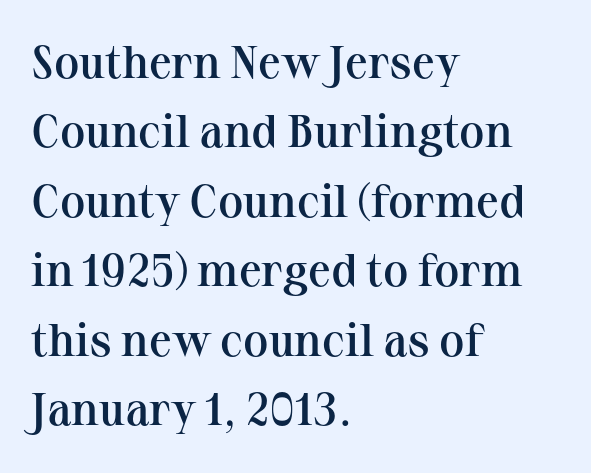
Vertically, the passage feels balanced, rows spaced as you'd expect. The typography opts for an upright posture over an oblique one. The rendering uses natural spacing where letterforms have individual widths. The strip under each line holds only bare page. Typeset ragged right — the left edge is the straight one. The font family rendered here belongs to the serif group.
